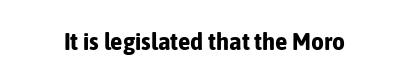
Underlining? Definitely not there. Strong, thick strokes mark this as bold type. This sample uses an upright cut, with every glyph sitting square on the baseline. A typesetter would call this zero additional tracking.
